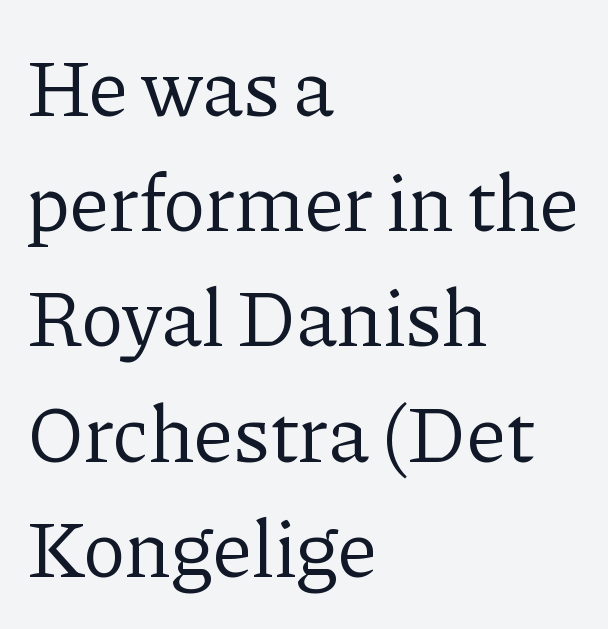
Q: Is the text bold? A: No.
Q: Is the text italic (slanted)? A: No, it is upright.
Q: Is the typeface a serif or a sans-serif typeface? A: Serif.
Q: Is the text underlined? A: No.
Q: How is the paragraph aligned? A: Left-aligned.
Q: Is the spacing between letters normal or unusually wide? A: Normal.
Q: Is the spacing between lines tight, normal or loose? A: Normal.
Q: Width (condensed, normal, or wide)? A: Normal.
Q: Stroke contrast? A: Low.
Q: x-height? A: Medium.
Q: Monospaced? A: No.
